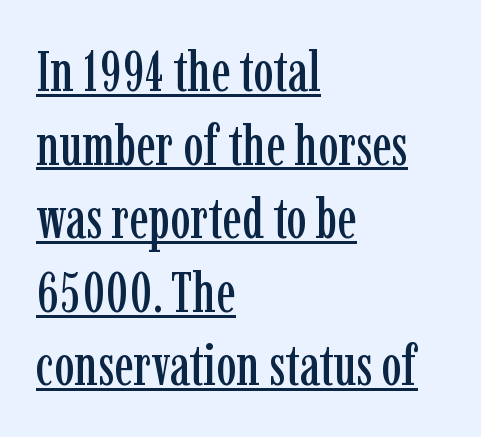
The specimen includes a rule beneath the text block's lines. The letters stand upright; this is a roman face. The face used here is seriffed, in the tradition of book romans. These lines are set flush left with a ragged right edge.
